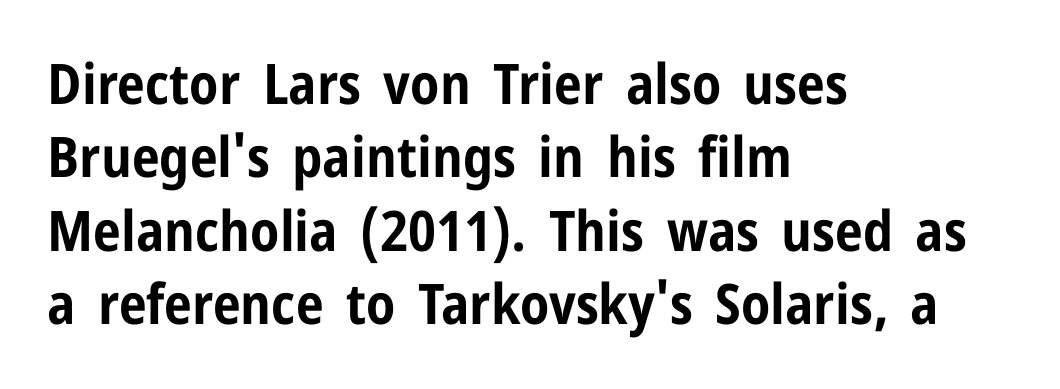
Q: Is the text bold? A: Yes.
Q: Is the text italic (slanted)? A: No, it is upright.
Q: Is the typeface a serif or a sans-serif typeface? A: Sans-serif.
Q: Is the text underlined? A: No.
Q: How is the paragraph aligned? A: Left-aligned.
Q: Is the spacing between letters normal or unusually wide? A: Normal.
Q: Is the spacing between lines tight, normal or loose? A: Normal.
Q: Width (condensed, normal, or wide)? A: Condensed.
Q: Stroke contrast? A: Low.
Q: x-height? A: Medium.
Q: Monospaced? A: No.
